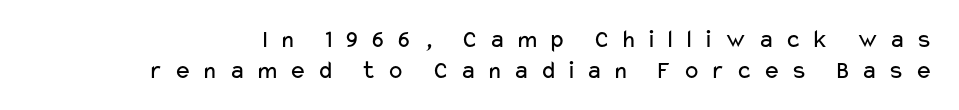
The image shows 26 px text type, upright; set line spacing 1.19x, unusually wide letter spacing (+0.39 em), not underlined.
